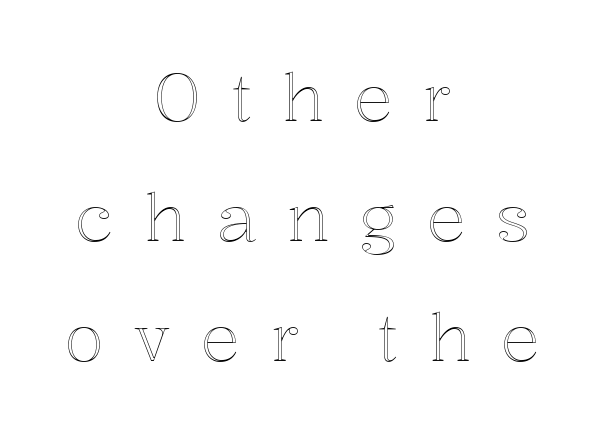
Q: Is the text italic (slanted)? A: No, it is upright.
Q: Is the text underlined? A: No.
Q: How is the paragraph aligned? A: Centered.
Q: Is the spacing between letters normal or unusually wide? A: Unusually wide.
Q: Width (condensed, normal, or wide)? A: Normal.
Q: x-height? A: Medium.
Q: Monospaced? A: No.
